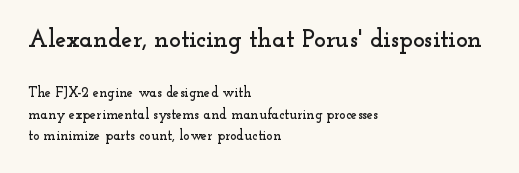
The image shows 25 px text type, upright; set left-aligned, normal line spacing (1.53x), normal letter spacing, not underlined; the first (top) block is 1.79x larger.
